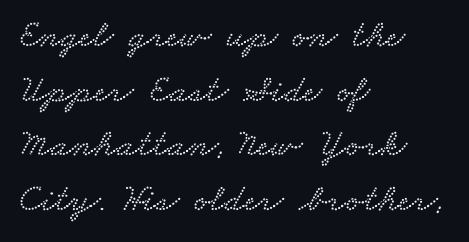
This sample uses plain, unmodified letter spacing. The ragged edge is on the right, which tells us the setting is flush left. Leading: standard. Type without underlining. Do the characters align in a grid? No, the font is proportional.
